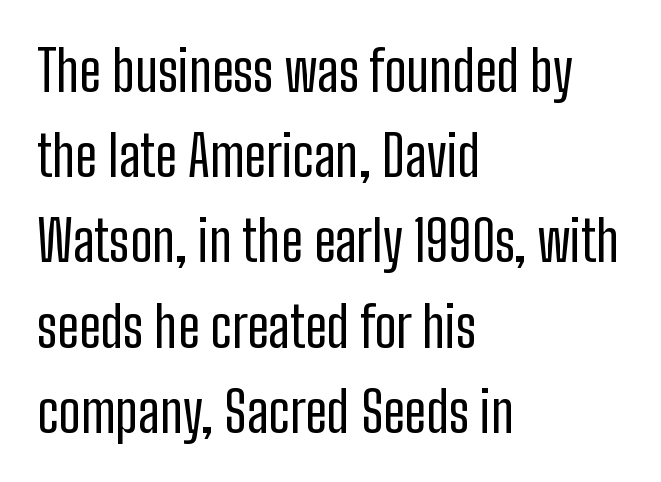
The image shows 55 px regular-weight, condensed sans-serif type, upright; set left-aligned, normal line spacing (1.55x), normal letter spacing, not underlined; low stroke contrast and a medium x-height.
